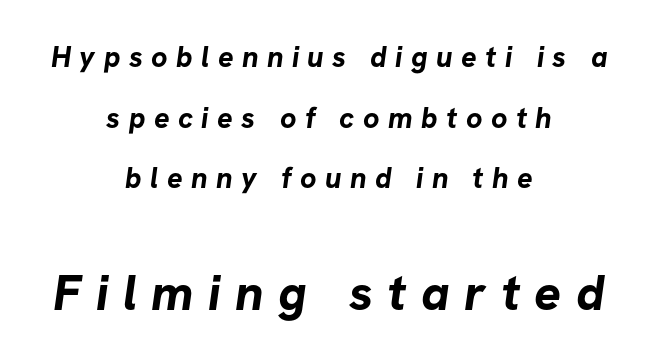
The face used here appears at its bigger size in the lower chunk. A typesetter would call this proportional, since set widths differ per character. Horizontal alignment here is central, giving a formal, balanced look. Plain, unruled lines of type. This rendering employs a face without finishing strokes, i.e., a sans-serif. How would I describe the line gaps? Wide and relaxed.
